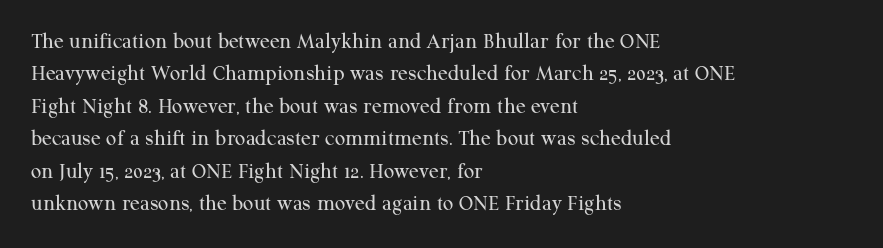
{"italic": "no", "bold": "no", "underline": "no", "align": "left", "line_spacing": "normal", "line_spacing_ratio": 1.41, "letter_spacing": "normal", "letter_spacing_em": 0.0, "glyph_px": 23}
